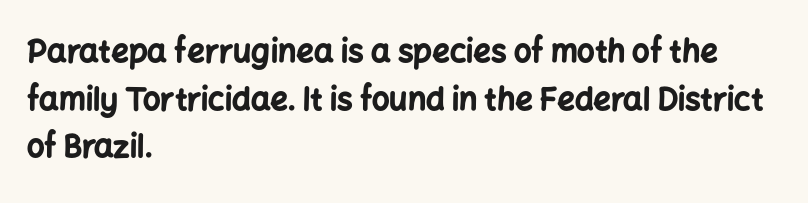
Q: Is the text bold? A: Yes.
Q: Is the text italic (slanted)? A: No, it is upright.
Q: Is the typeface a serif or a sans-serif typeface? A: Sans-serif.
Q: Is the text underlined? A: No.
Q: How is the paragraph aligned? A: Left-aligned.
Q: Is the spacing between letters normal or unusually wide? A: Normal.
Q: Is the spacing between lines tight, normal or loose? A: Normal.
Q: Width (condensed, normal, or wide)? A: Normal.
Q: Stroke contrast? A: Low.
Q: x-height? A: Medium.
Q: Monospaced? A: No.
